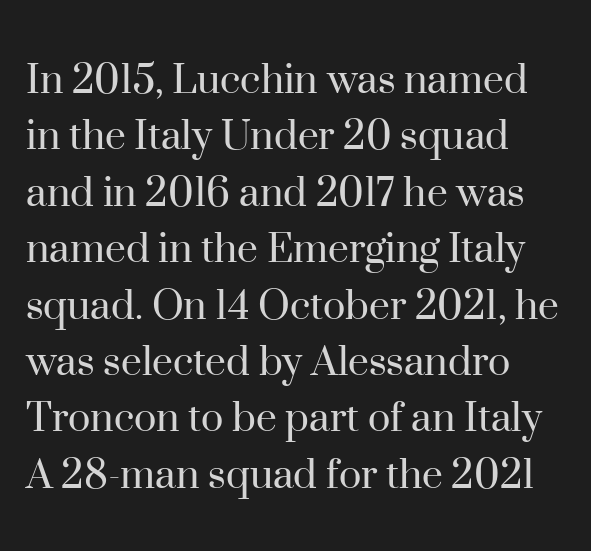
{"serif": "yes", "italic": "no", "bold": "no", "weight": "regular", "width": "normal", "stroke_contrast": "high", "x_height": "small", "monospaced": "no", "underline": "no", "align": "left", "line_spacing_ratio": 1.2, "letter_spacing": "normal", "letter_spacing_em": 0.0, "glyph_px": 47}
